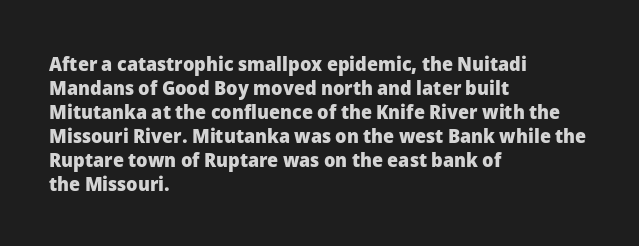
{"italic": "no", "bold": "yes", "underline": "no", "align": "left", "line_spacing_ratio": 1.2, "letter_spacing": "normal", "letter_spacing_em": 0.0, "glyph_px": 20}
